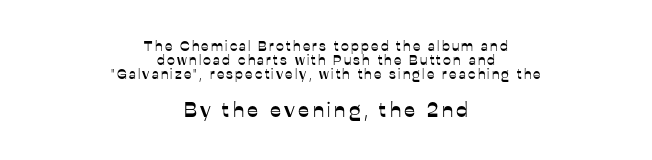
Q: Is the text italic (slanted)? A: No, it is upright.
Q: Is the text underlined? A: No.
Q: How is the paragraph aligned? A: Centered.
Q: Is the spacing between lines tight, normal or loose? A: Tight.
Q: Which block of text is set in a larger size, the first (top) or the second (bottom)? A: The second (bottom) one.
